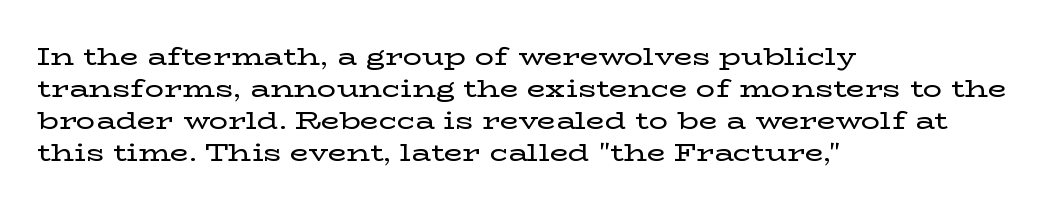
Q: Is the text italic (slanted)? A: No, it is upright.
Q: Is the text underlined? A: No.
Q: How is the paragraph aligned? A: Left-aligned.
Q: Is the spacing between letters normal or unusually wide? A: Normal.
Q: Is the spacing between lines tight, normal or loose? A: Normal.
